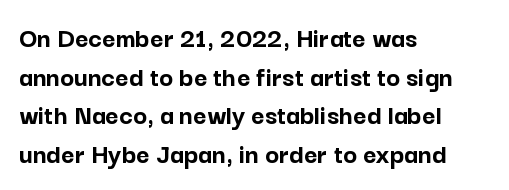
Unlike a traditional serif, this face leaves its strokes unadorned. Compared with typical paragraphs, the rows here are spaced about the same. Typeset ragged right — the left edge is the straight one. Each word holds together tightly as a unit, with standard inter-letter gaps. Varying glyph widths throughout — classic text-font behaviour. If you drew a line through each stem, it would be perfectly vertical.
